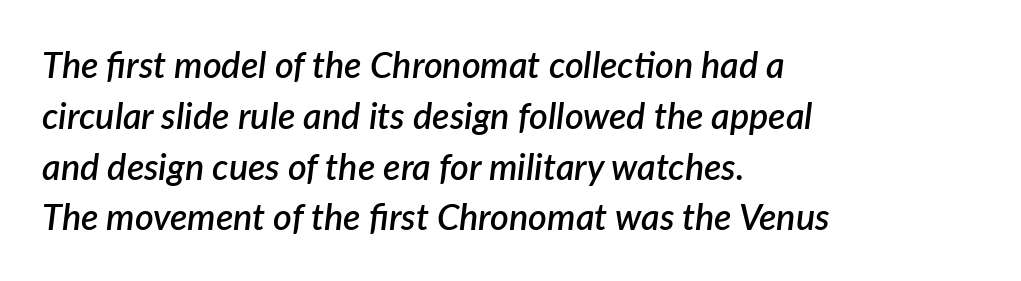
{"italic": "yes", "lean": "right", "slant_degrees": 7, "bold": "semi", "weight": "semibold", "width": "normal", "stroke_contrast": "low", "x_height": "medium", "monospaced": "no", "underline": "no", "align": "left", "line_spacing": "normal", "line_spacing_ratio": 1.41, "letter_spacing": "normal", "letter_spacing_em": 0.0, "glyph_px": 36}
